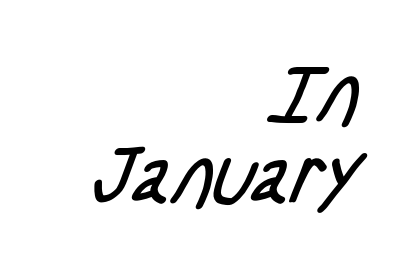
A light-to-regular cut is what we see here. Unlike a traditional serif, this face leaves its strokes unadorned. Decoration check: the copy has no underline. Is this a fixed-width face? No — the glyphs have proportional, varying widths.
